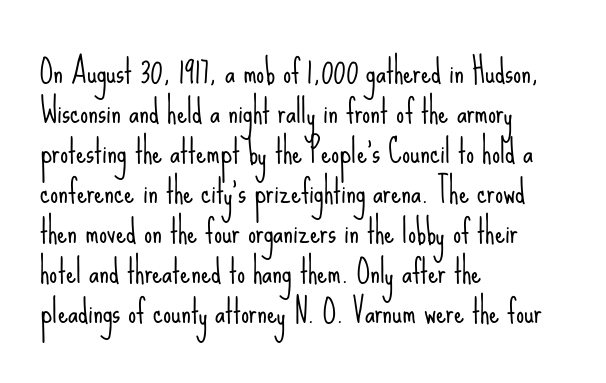
Q: Is the text bold? A: No.
Q: Is the text italic (slanted)? A: No, it is upright.
Q: Is the typeface a serif or a sans-serif typeface? A: Sans-serif.
Q: Is the text underlined? A: No.
Q: How is the paragraph aligned? A: Left-aligned.
Q: Is the spacing between letters normal or unusually wide? A: Normal.
Q: Is the spacing between lines tight, normal or loose? A: Normal.
Q: Width (condensed, normal, or wide)? A: Condensed.
Q: Stroke contrast? A: Low.
Q: x-height? A: Small.
Q: Monospaced? A: No.
